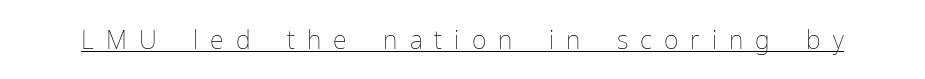
{"italic": "no", "bold": "no", "underline": "yes", "letter_spacing": "wide", "letter_spacing_em": 0.48, "glyph_px": 25}
